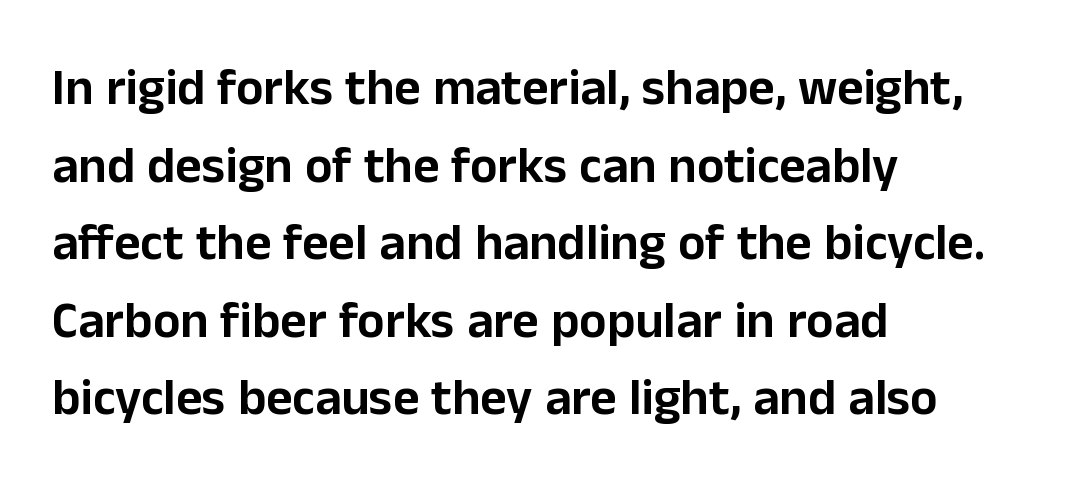
Q: Is the text italic (slanted)? A: No, it is upright.
Q: Is the typeface a serif or a sans-serif typeface? A: Sans-serif.
Q: Is the text underlined? A: No.
Q: How is the paragraph aligned? A: Left-aligned.
Q: Is the spacing between letters normal or unusually wide? A: Normal.
Q: Is the spacing between lines tight, normal or loose? A: Normal.
Q: Width (condensed, normal, or wide)? A: Normal.
Q: Stroke contrast? A: Low.
Q: x-height? A: Medium.
Q: Monospaced? A: No.
